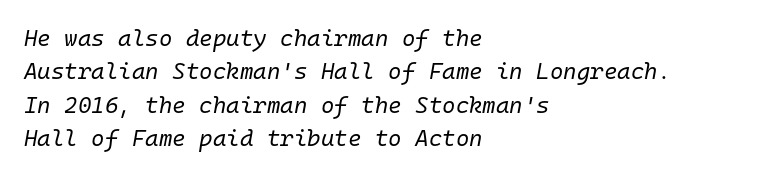
Layout note: lines flush left. Nobody touched the tracking dial on this one. Successive baselines arrive at the customary interval. Descenders are the only things crossing below the line.
